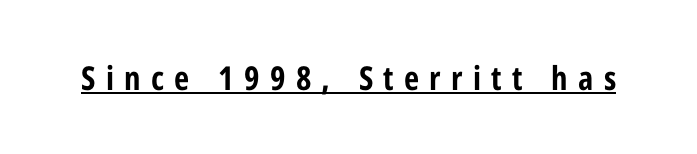
The rendering uses natural spacing where letterforms have individual widths. Notice how thick the strokes are: this is what a full bold looks like. A typesetter would mark this as roman, not italic. Honestly, the underline is the first thing you notice here. Serifs: no, the terminals of the letterforms are clean. These lines have a slow, spaced-out rhythm from letter to letter.
